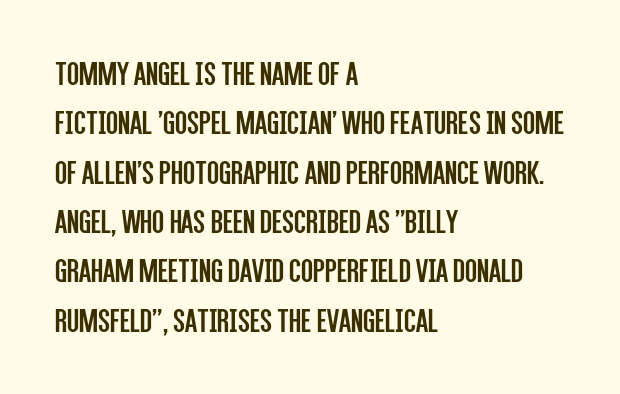
Weight: in the light-to-regular range. The space beneath each line is pristine and unruled. Whoever set this chose a conventional vertical rhythm. The letters stand upright; this is a roman face. Layout note: lines flush left.
